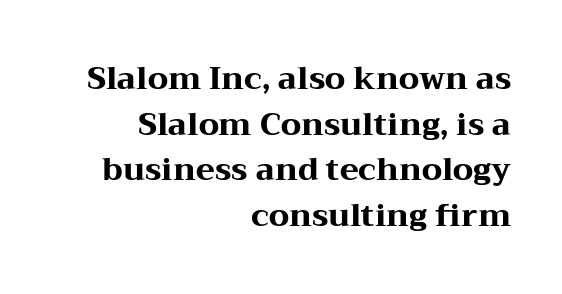
{"serif": "yes", "italic": "no", "bold": "yes", "weight": "heavy", "width": "wide", "stroke_contrast": "medium", "x_height": "medium", "monospaced": "no", "underline": "no", "align": "right", "line_spacing": "normal", "line_spacing_ratio": 1.47, "letter_spacing": "normal", "letter_spacing_em": 0.0, "glyph_px": 31}
